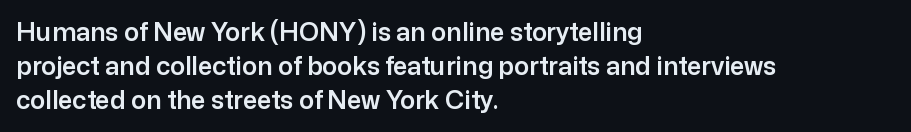
Q: Is the text italic (slanted)? A: No, it is upright.
Q: Is the text underlined? A: No.
Q: How is the paragraph aligned? A: Left-aligned.
Q: Is the spacing between letters normal or unusually wide? A: Normal.
Q: Is the spacing between lines tight, normal or loose? A: Normal.
